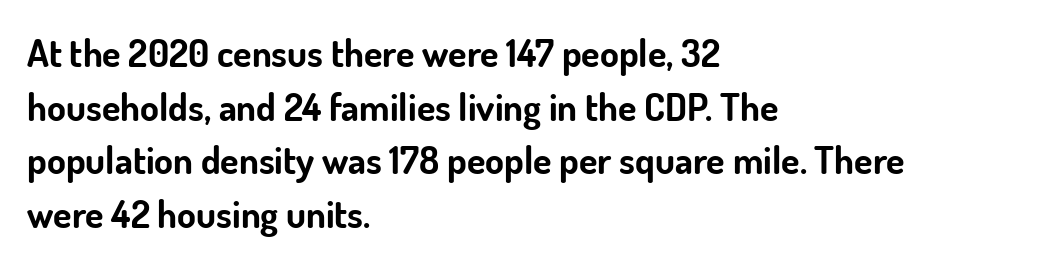
{"serif": "no", "italic": "no", "bold": "yes", "weight": "bold", "width": "normal", "stroke_contrast": "low", "x_height": "small", "monospaced": "no", "underline": "no", "align": "left", "line_spacing": "normal", "line_spacing_ratio": 1.41, "letter_spacing": "normal", "letter_spacing_em": 0.0, "glyph_px": 38}
